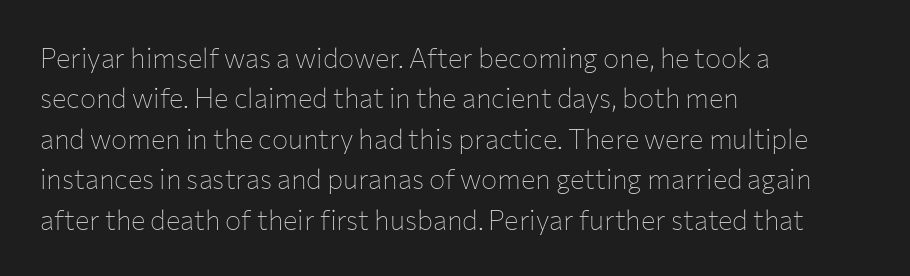
The passage shown stacks its lines at a standard gap. Students, note that the glyphs here touch the page at normal intervals. This reads as an unemphasized weight, regular at the heaviest. Typeset ragged right — the left edge is the straight one. No italicization has been applied; the sample stays upright.
